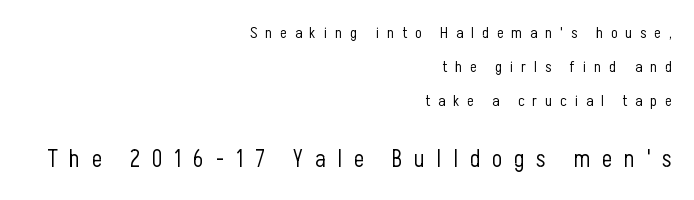
The image shows 24 px text type, upright; set right-aligned, loose line spacing (2.13x), unusually wide letter spacing (+0.49 em), not underlined; the second (bottom) block is 1.5x larger.
